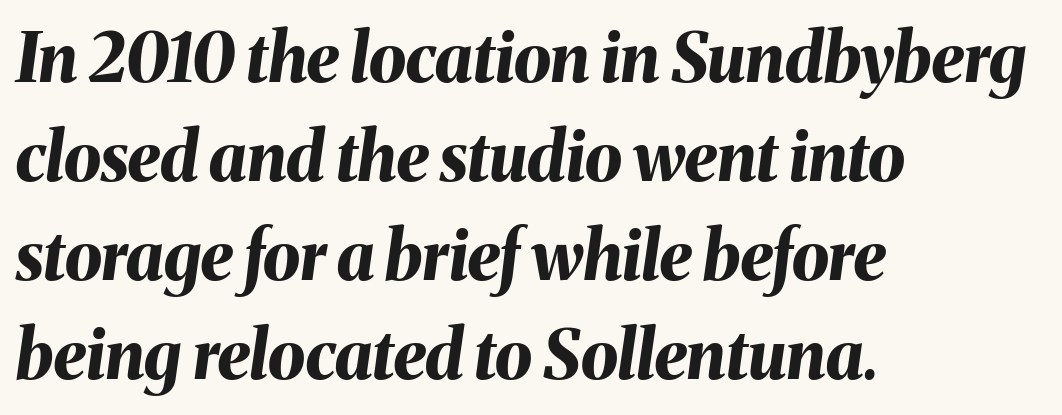
{"italic": "yes", "lean": "right", "slant_degrees": 8, "bold": "yes", "weight": "bold", "width": "normal", "stroke_contrast": "medium", "x_height": "medium", "monospaced": "no", "underline": "no", "align": "left", "line_spacing": "normal", "line_spacing_ratio": 1.48, "letter_spacing": "normal", "letter_spacing_em": 0.0, "glyph_px": 67}
